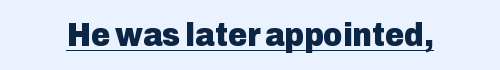
A rule runs beneath these lines of type. Nope, no serifs anywhere on these letters. The specimen reads as upright at a glance. Nothing unusual about the tracking: characters are spaced as the font intends. The letters advance in unequal steps, a hallmark of proportional type. The letters are bold, with thick, heavy strokes.
